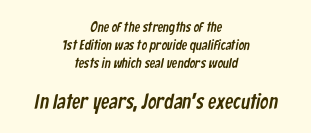
Q: Is the text underlined? A: No.
Q: How is the paragraph aligned? A: Centered.
Q: Is the spacing between letters normal or unusually wide? A: Normal.
Q: Is the spacing between lines tight, normal or loose? A: Normal.
Q: Which block of text is set in a larger size, the first (top) or the second (bottom)? A: The second (bottom) one.
